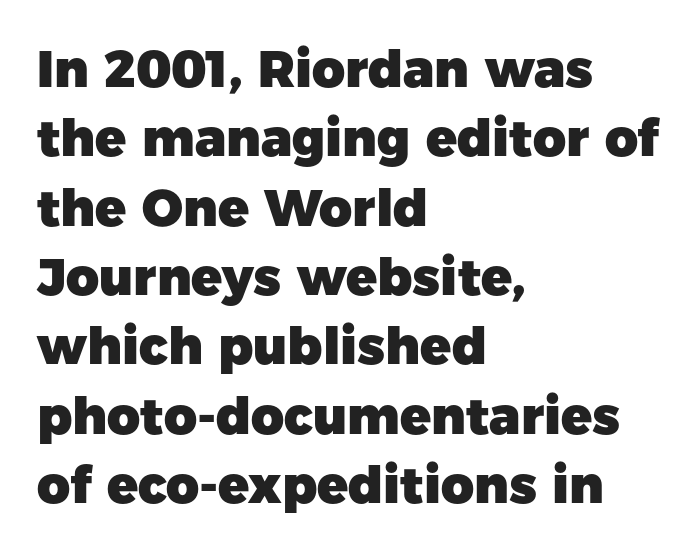
{"serif": "no", "italic": "no", "bold": "yes", "weight": "heavy", "width": "normal", "stroke_contrast": "low", "x_height": "medium", "monospaced": "no", "underline": "no", "align": "left", "line_spacing": "normal", "line_spacing_ratio": 1.36, "letter_spacing": "normal", "letter_spacing_em": 0.0, "glyph_px": 51}
